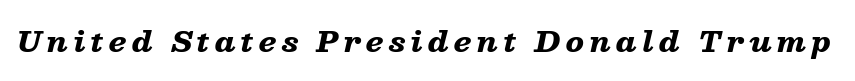
Compared with ordinary roman type, these characters are visibly tilted. The glyphs have the mass of a bold cut. The glyphs are unaccompanied by any horizontal stroke below them. Do the characters align in a grid? No, the font is proportional.
